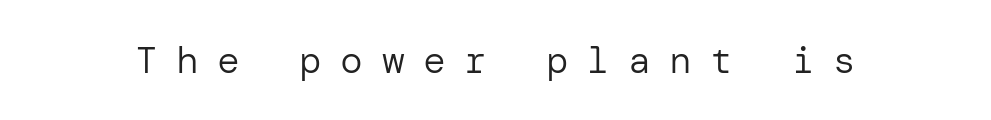
Q: Is the text bold? A: No.
Q: Is the text italic (slanted)? A: No, it is upright.
Q: Is the typeface a serif or a sans-serif typeface? A: Sans-serif.
Q: Is the text underlined? A: No.
Q: Is the spacing between letters normal or unusually wide? A: Unusually wide.
Q: Width (condensed, normal, or wide)? A: Normal.
Q: Stroke contrast? A: Low.
Q: x-height? A: Medium.
